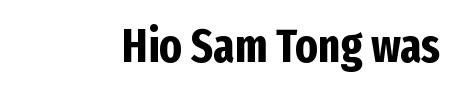
Q: Is the text bold? A: Yes.
Q: Is the text italic (slanted)? A: No, it is upright.
Q: Is the typeface a serif or a sans-serif typeface? A: Sans-serif.
Q: Is the text underlined? A: No.
Q: Is the spacing between letters normal or unusually wide? A: Normal.
Q: Width (condensed, normal, or wide)? A: Condensed.
Q: Stroke contrast? A: Low.
Q: x-height? A: Medium.
Q: Monospaced? A: No.
